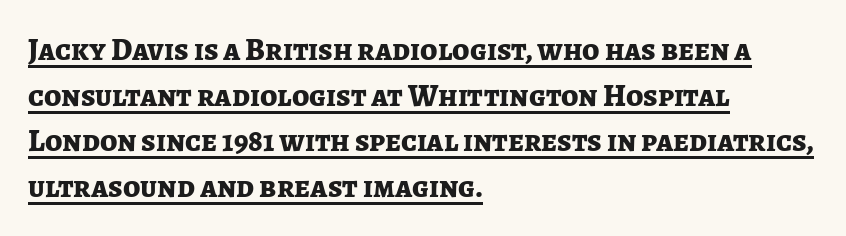
{"serif": "no", "italic": "no", "bold": "yes", "weight": "bold", "width": "normal", "stroke_contrast": "low", "x_height": "medium", "monospaced": "no", "underline": "yes", "align": "left", "line_spacing": "normal", "line_spacing_ratio": 1.47, "letter_spacing": "normal", "letter_spacing_em": 0.0, "glyph_px": 31}
